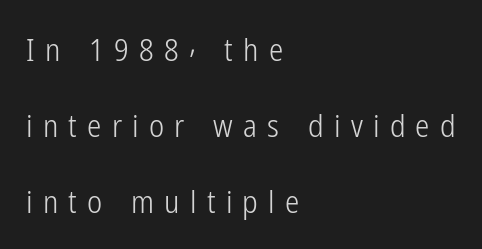
The image shows 32 px light, condensed sans-serif type, upright; set left-aligned, loose line spacing (2.37x), unusually wide letter spacing (+0.32 em), not underlined; low stroke contrast and a medium x-height.
